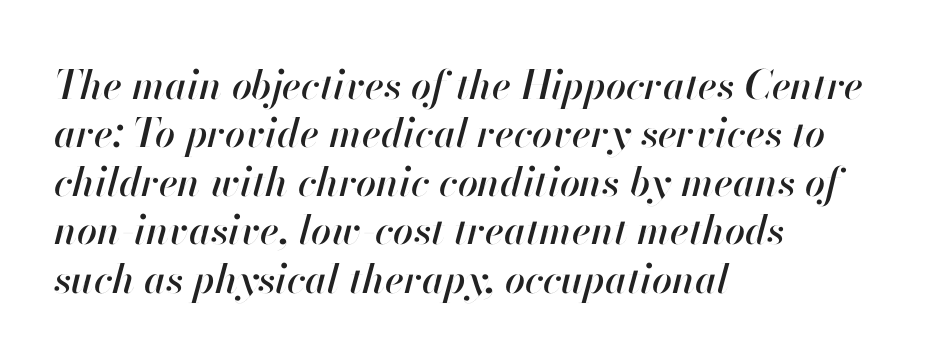
{"italic": "yes", "lean": "right", "slant_degrees": 13, "width": "normal", "stroke_contrast": "high", "x_height": "small", "monospaced": "no", "underline": "no", "align": "left", "line_spacing_ratio": 1.21, "letter_spacing": "normal", "letter_spacing_em": 0.0, "glyph_px": 40}
